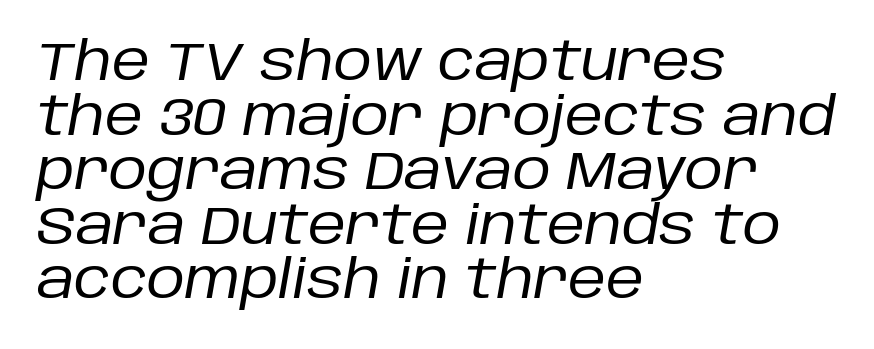
{"italic": "yes", "lean": "right", "slant_degrees": 10, "bold": "no", "weight": "regular", "width": "normal", "stroke_contrast": "low", "x_height": "large", "monospaced": "no", "underline": "no", "align": "left", "line_spacing": "tight", "line_spacing_ratio": 1.03, "letter_spacing": "normal", "letter_spacing_em": 0.0, "glyph_px": 53}
